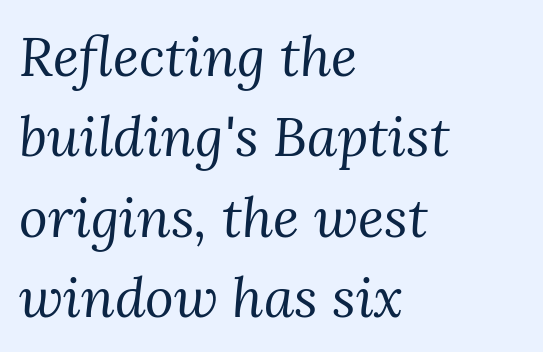
{"serif": "yes", "italic": "yes", "lean": "right", "slant_degrees": 3, "bold": "no", "weight": "regular", "width": "normal", "stroke_contrast": "medium", "x_height": "medium", "monospaced": "no", "underline": "no", "align": "left", "line_spacing": "normal", "line_spacing_ratio": 1.46, "letter_spacing": "normal", "letter_spacing_em": 0.0, "glyph_px": 55}
